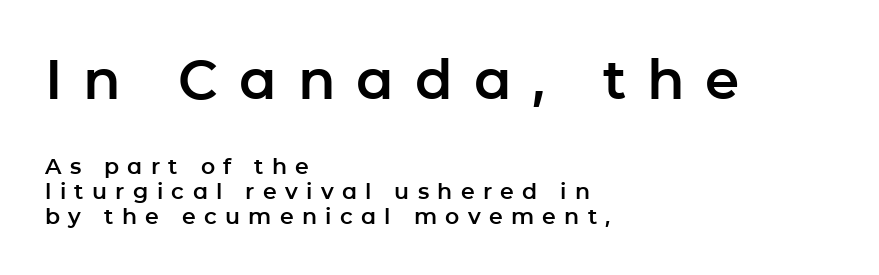
Q: Is the text italic (slanted)? A: No, it is upright.
Q: Is the typeface a serif or a sans-serif typeface? A: Sans-serif.
Q: Is the text underlined? A: No.
Q: How is the paragraph aligned? A: Left-aligned.
Q: Is the spacing between letters normal or unusually wide? A: Unusually wide.
Q: Is the spacing between lines tight, normal or loose? A: Tight.
Q: Which block of text is set in a larger size, the first (top) or the second (bottom)? A: The first (top) one.
Q: Width (condensed, normal, or wide)? A: Normal.
Q: Stroke contrast? A: Low.
Q: x-height? A: Medium.
Q: Monospaced? A: No.
